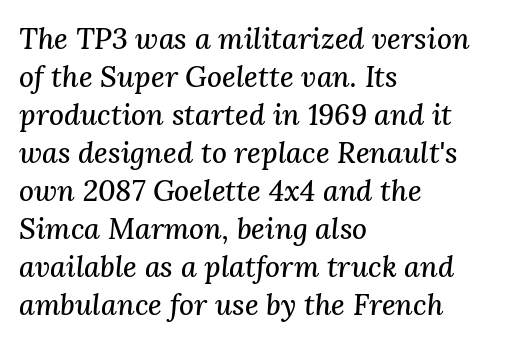
Tall strokes in this sample are angled rather than plumb. How are the letters spaced? Ordinarily, with no added tracking. Looks like regular typesetting: each glyph gets only the width it needs. What kind of face is this? One with serifs.
